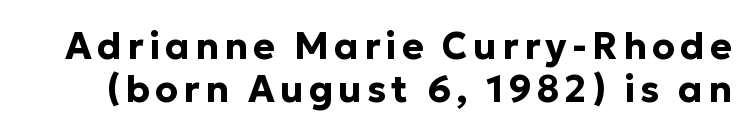
The image shows 37 px bold sans-serif type, upright; set tight line spacing (1.15x), not underlined; low stroke contrast and a medium x-height.
